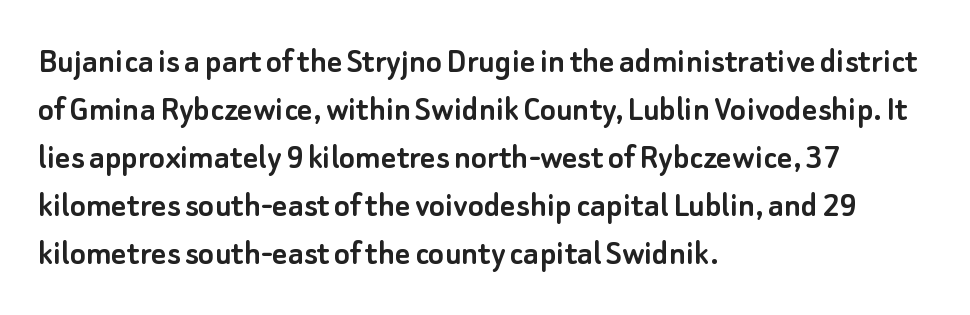
{"serif": "no", "italic": "no", "width": "normal", "stroke_contrast": "low", "x_height": "small", "monospaced": "no", "underline": "no", "align": "left", "line_spacing": "normal", "line_spacing_ratio": 1.3, "letter_spacing": "normal", "letter_spacing_em": 0.0, "glyph_px": 37}
